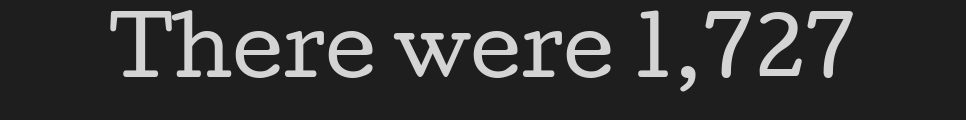
Q: Is the text bold? A: No.
Q: Is the text italic (slanted)? A: No, it is upright.
Q: Is the typeface a serif or a sans-serif typeface? A: Serif.
Q: Is the text underlined? A: No.
Q: Is the spacing between letters normal or unusually wide? A: Normal.
Q: Width (condensed, normal, or wide)? A: Wide.
Q: Stroke contrast? A: Low.
Q: x-height? A: Medium.
Q: Monospaced? A: No.
